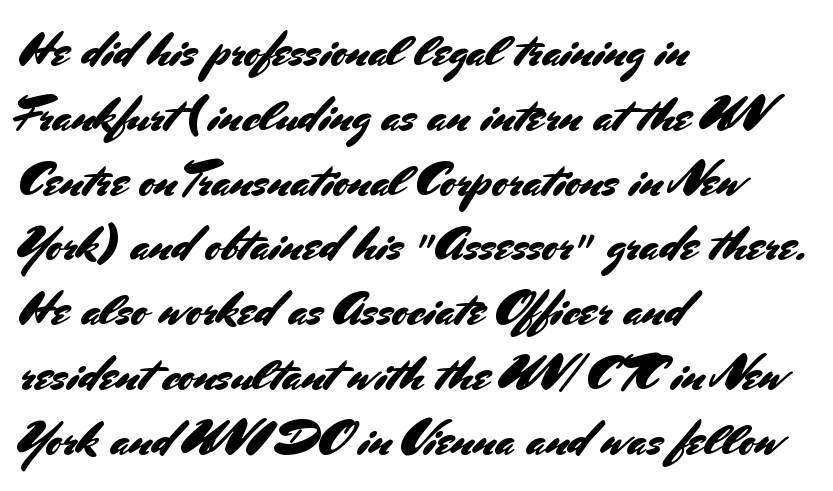
Q: Is the text italic (slanted)? A: Yes.
Q: Is the typeface a serif or a sans-serif typeface? A: Sans-serif.
Q: Is the text underlined? A: No.
Q: How is the paragraph aligned? A: Left-aligned.
Q: Is the spacing between letters normal or unusually wide? A: Normal.
Q: Is the spacing between lines tight, normal or loose? A: Normal.
Q: Width (condensed, normal, or wide)? A: Normal.
Q: Stroke contrast? A: Medium.
Q: x-height? A: Small.
Q: Monospaced? A: No.
